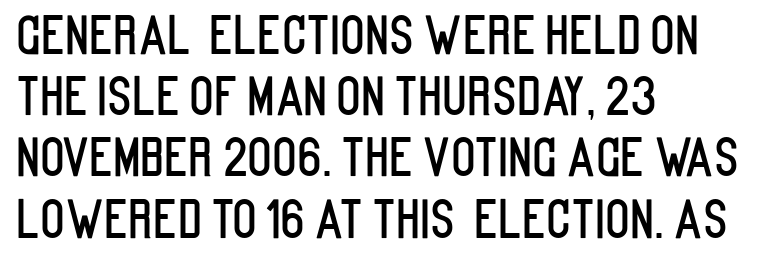
The image shows 51 px condensed sans-serif type, upright; set left-aligned, line spacing 1.2x, normal letter spacing, not underlined; low stroke contrast and a large x-height.
